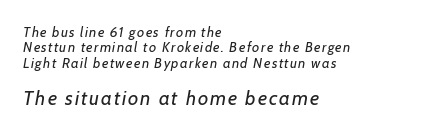
The image shows 20 px text type, italic (leaning right); set left-aligned, tight line spacing (1.1x), not underlined; the second (bottom) block is 1.43x larger.
